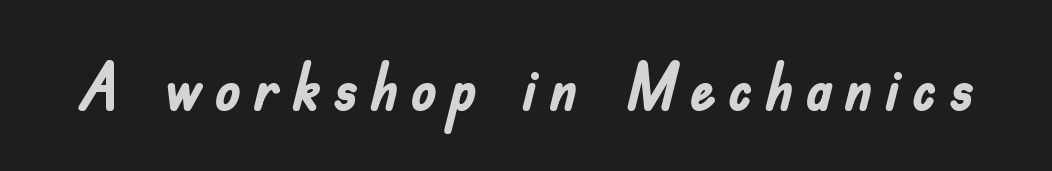
The image shows 66 px semibold, condensed sans-serif type; set not underlined; low stroke contrast and a small x-height.
